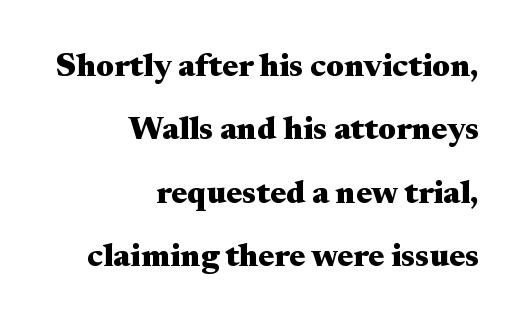
The image shows 33 px heavy, wide serif type, upright; set right-aligned, loose line spacing (1.92x), normal letter spacing, not underlined; medium stroke contrast and a small x-height.
